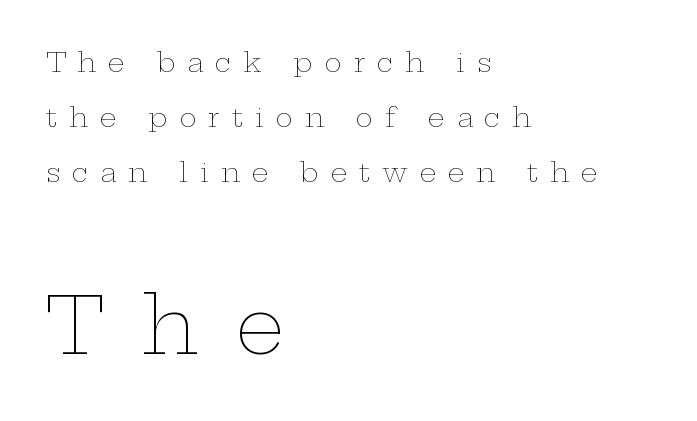
Q: Is the text bold? A: No.
Q: Is the text italic (slanted)? A: No, it is upright.
Q: Is the text underlined? A: No.
Q: How is the paragraph aligned? A: Left-aligned.
Q: Is the spacing between letters normal or unusually wide? A: Unusually wide.
Q: Is the spacing between lines tight, normal or loose? A: Loose.
Q: Which block of text is set in a larger size, the first (top) or the second (bottom)? A: The second (bottom) one.
Q: Width (condensed, normal, or wide)? A: Wide.
Q: Stroke contrast? A: Low.
Q: x-height? A: Medium.
Q: Monospaced? A: No.
